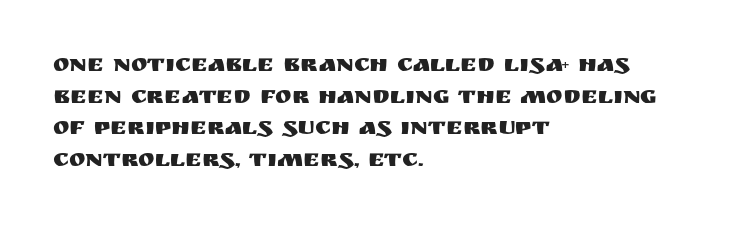
The rows are spaced the way most documents space them. No extra tracking has been applied to these lines. Which margin do the lines hug? The left one — the right edge is uneven. The gap between lines stays unmarked. If you drew a line through each stem, it would be perfectly vertical.
